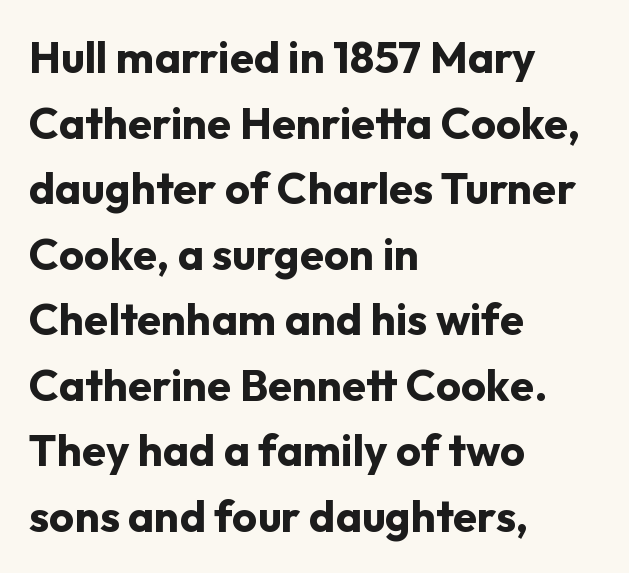
Typesetter's note: full bold, strokes at maximum text heaviness. One glance says typical: line gaps are just what's usual. The baseline area is clear. Font category for this specimen: sans-serif. Standard letterfit; no display-style spreading of the glyphs.
